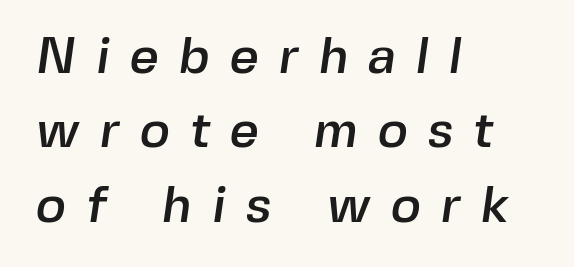
Leftover space on each line is placed entirely after the last word. Type without underlining. Loose tracking; the words dissolve into strings of separated letters. You can tell from the bare stems that sans-serif type was used. A normal amount of white space separates one row of letters from the next.
